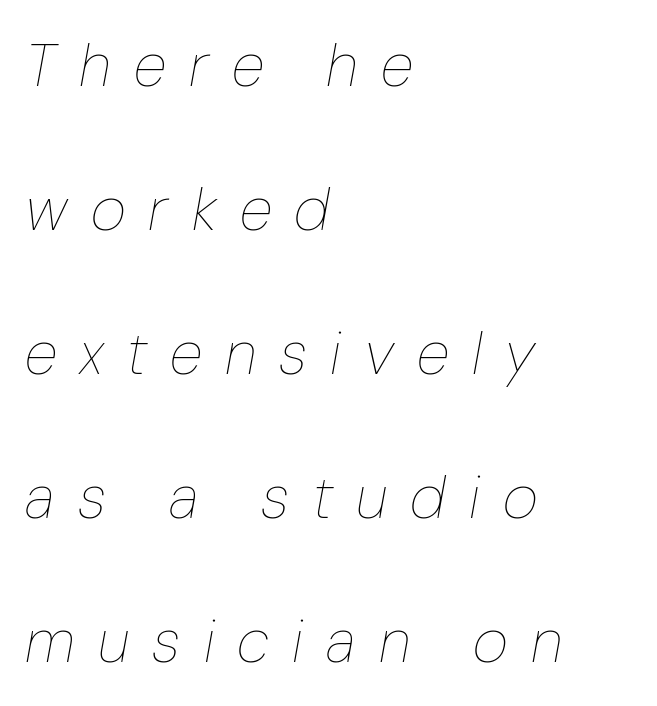
Nobody drew a line under any word here. The tracking jumps out immediately: characters are airy and widely separated. Characters are canted at an angle relative to the baseline's perpendicular. The setting favours the left margin, as ordinary paragraphs usually do. Is the stroke heavy? The answer is a plain regular-or-lighter. Line spacing here is loose.
